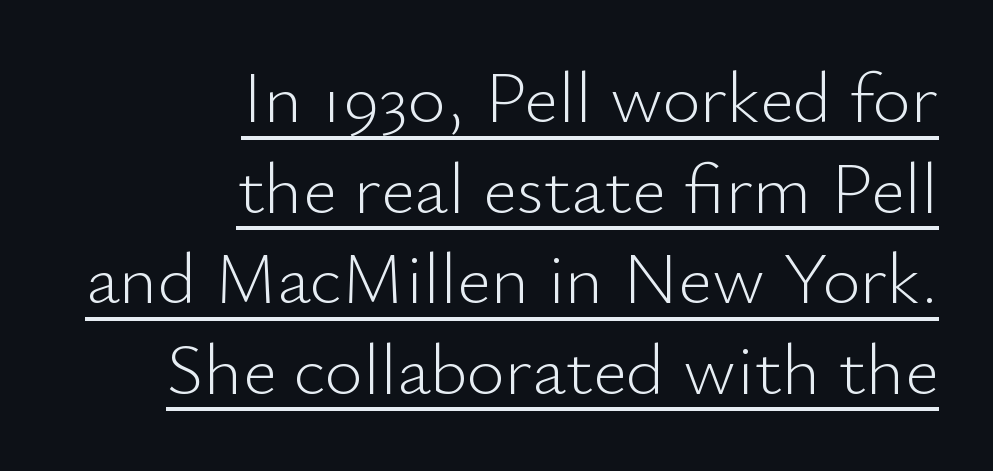
The image shows 73 px light sans-serif type, upright; set right-aligned, line spacing 1.24x, normal letter spacing, underlined; low stroke contrast and a small x-height.
